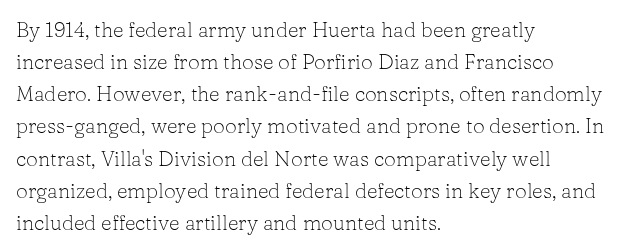
The image shows 21 px text type, upright; set left-aligned, normal line spacing (1.53x), normal letter spacing, not underlined.
